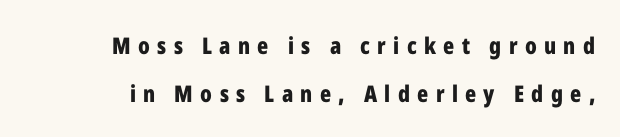
Q: Is the text bold? A: Yes.
Q: Is the text italic (slanted)? A: No, it is upright.
Q: Is the text underlined? A: No.
Q: How is the paragraph aligned? A: Right-aligned.
Q: Is the spacing between letters normal or unusually wide? A: Unusually wide.
Q: Is the spacing between lines tight, normal or loose? A: Loose.
